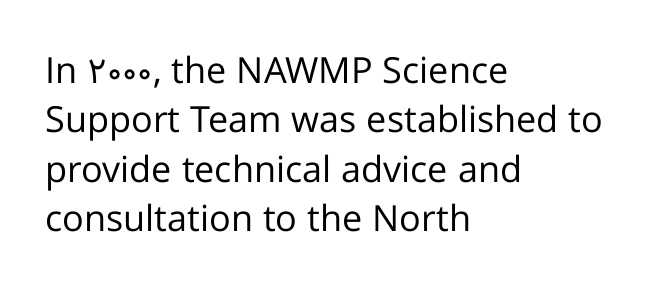
Q: Is the text bold? A: No.
Q: Is the text italic (slanted)? A: No, it is upright.
Q: Is the typeface a serif or a sans-serif typeface? A: Sans-serif.
Q: Is the text underlined? A: No.
Q: How is the paragraph aligned? A: Left-aligned.
Q: Is the spacing between letters normal or unusually wide? A: Normal.
Q: Is the spacing between lines tight, normal or loose? A: Normal.
Q: Width (condensed, normal, or wide)? A: Normal.
Q: Stroke contrast? A: Low.
Q: x-height? A: Medium.
Q: Monospaced? A: No.
